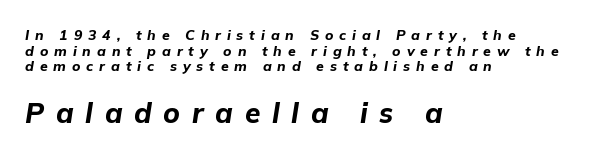
The image shows 28 px bold type, italic (leaning right); set left-aligned, tight line spacing (1.11x), unusually wide letter spacing (+0.42 em), not underlined; the second (bottom) block is 2.0x larger; low stroke contrast and a medium x-height.
